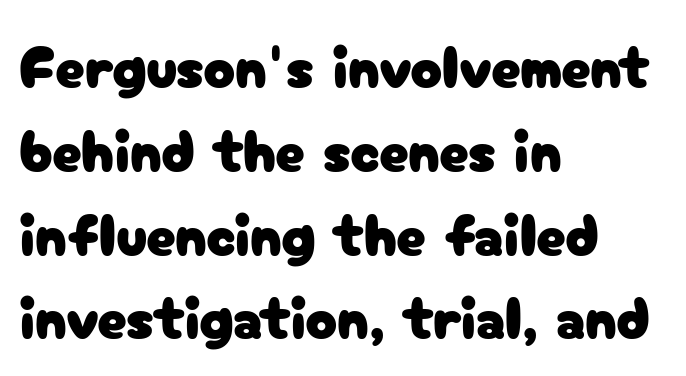
Q: Is the text italic (slanted)? A: No, it is upright.
Q: Is the typeface a serif or a sans-serif typeface? A: Sans-serif.
Q: Is the text underlined? A: No.
Q: How is the paragraph aligned? A: Left-aligned.
Q: Is the spacing between letters normal or unusually wide? A: Normal.
Q: Is the spacing between lines tight, normal or loose? A: Normal.
Q: Width (condensed, normal, or wide)? A: Normal.
Q: Stroke contrast? A: Low.
Q: x-height? A: Medium.
Q: Monospaced? A: No.
